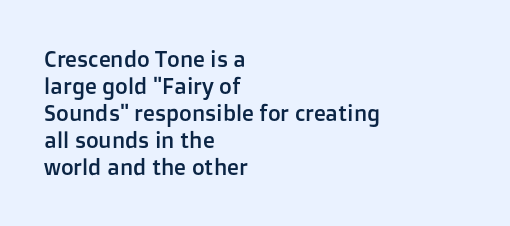
Q: Is the text italic (slanted)? A: No, it is upright.
Q: Is the text underlined? A: No.
Q: How is the paragraph aligned? A: Left-aligned.
Q: Is the spacing between letters normal or unusually wide? A: Normal.
